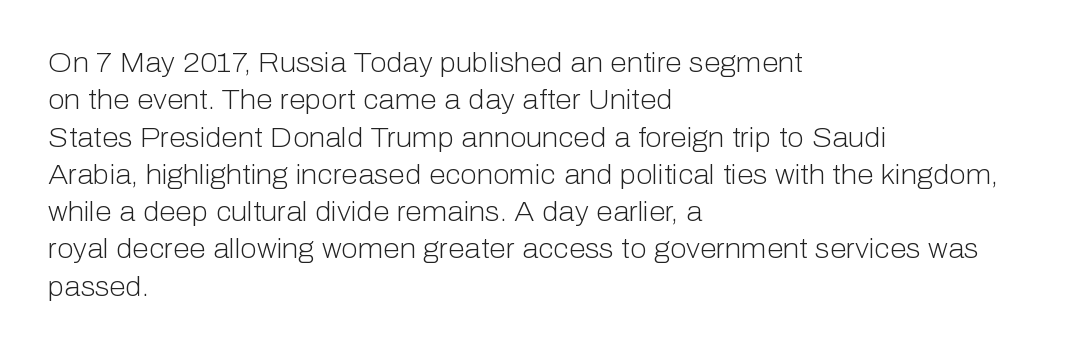
Q: Is the text bold? A: No.
Q: Is the text italic (slanted)? A: No, it is upright.
Q: Is the text underlined? A: No.
Q: How is the paragraph aligned? A: Left-aligned.
Q: Is the spacing between letters normal or unusually wide? A: Normal.
Q: Is the spacing between lines tight, normal or loose? A: Normal.
